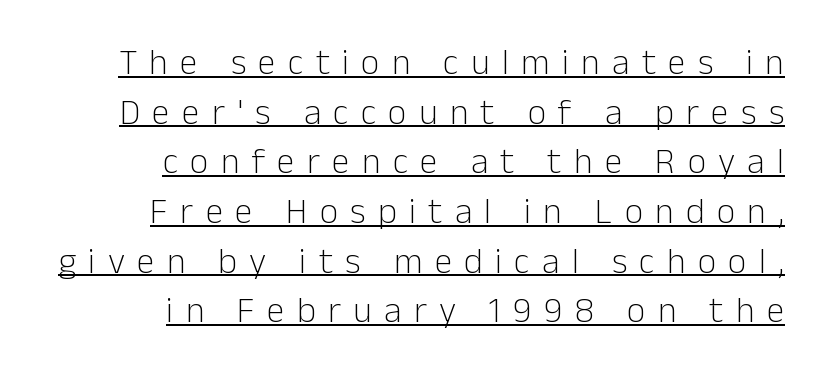
The image shows 36 px light sans-serif type, upright; set right-aligned, normal line spacing (1.38x), unusually wide letter spacing (+0.34 em), underlined; low stroke contrast and a medium x-height.
